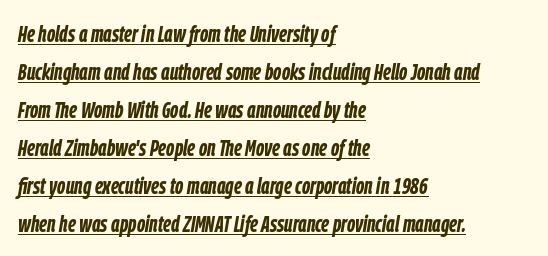
Q: Is the text bold? A: Yes.
Q: Is the text italic (slanted)? A: Yes, it leans right by about 9 degrees.
Q: Is the text underlined? A: Yes.
Q: How is the paragraph aligned? A: Left-aligned.
Q: Is the spacing between letters normal or unusually wide? A: Normal.
Q: Is the spacing between lines tight, normal or loose? A: Normal.
